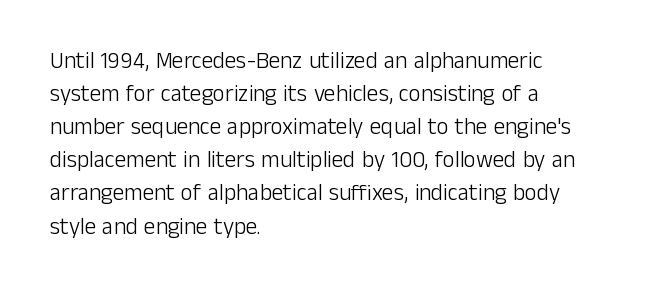
Q: Is the text bold? A: No.
Q: Is the text italic (slanted)? A: No, it is upright.
Q: Is the text underlined? A: No.
Q: How is the paragraph aligned? A: Left-aligned.
Q: Is the spacing between letters normal or unusually wide? A: Normal.
Q: Is the spacing between lines tight, normal or loose? A: Normal.
